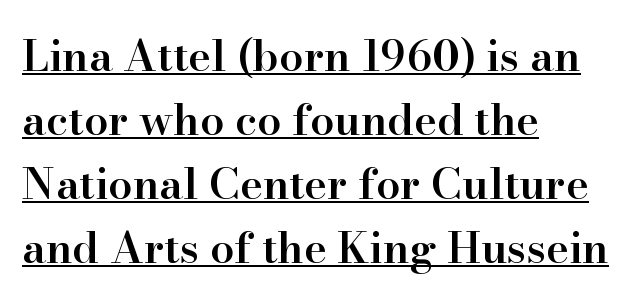
Q: Is the text bold? A: Semi-bold.
Q: Is the text italic (slanted)? A: No, it is upright.
Q: Is the typeface a serif or a sans-serif typeface? A: Serif.
Q: Is the text underlined? A: Yes.
Q: How is the paragraph aligned? A: Left-aligned.
Q: Is the spacing between letters normal or unusually wide? A: Normal.
Q: Is the spacing between lines tight, normal or loose? A: Normal.
Q: Width (condensed, normal, or wide)? A: Normal.
Q: Stroke contrast? A: High.
Q: x-height? A: Small.
Q: Monospaced? A: No.
